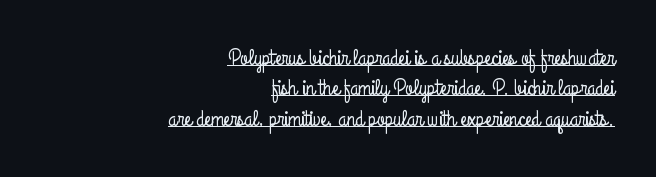
Q: Is the text underlined? A: Yes.
Q: How is the paragraph aligned? A: Right-aligned.
Q: Is the spacing between letters normal or unusually wide? A: Normal.
Q: Is the spacing between lines tight, normal or loose? A: Normal.
